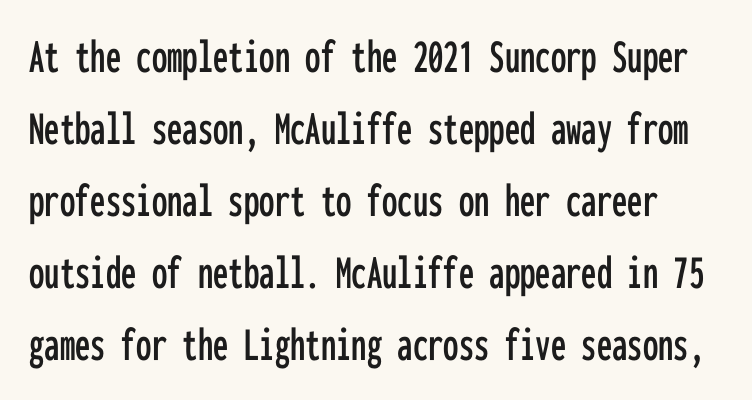
The image shows 49 px condensed sans-serif type, upright, monospaced; set normal line spacing (1.47x), normal letter spacing, not underlined; low stroke contrast and a medium x-height.
